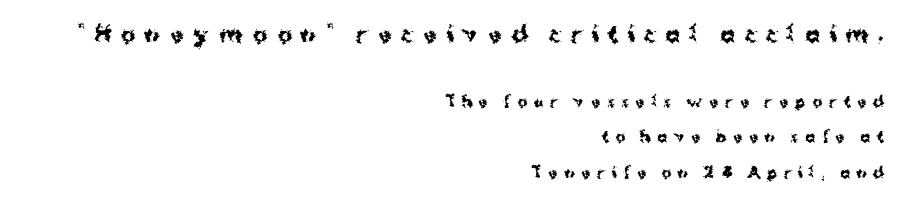
Q: Is the text bold? A: Yes.
Q: Is the text italic (slanted)? A: No, it is upright.
Q: Is the text underlined? A: No.
Q: How is the paragraph aligned? A: Right-aligned.
Q: Is the spacing between letters normal or unusually wide? A: Unusually wide.
Q: Is the spacing between lines tight, normal or loose? A: Loose.
Q: Which block of text is set in a larger size, the first (top) or the second (bottom)? A: The first (top) one.
